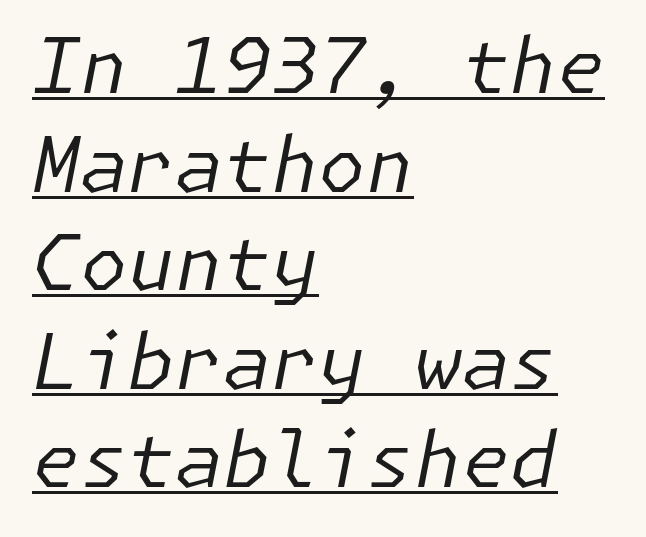
The image shows 77 px regular-weight type, italic (leaning right); set left-aligned, normal line spacing (1.28x), normal letter spacing, underlined; low stroke contrast and a medium x-height.
